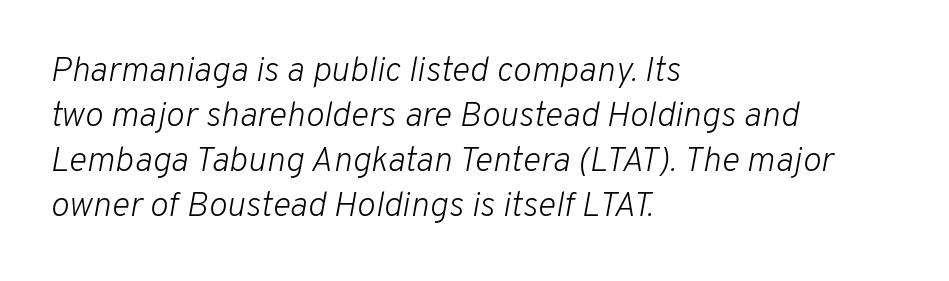
The image shows 35 px light type, italic (leaning right); set left-aligned, normal line spacing (1.29x), normal letter spacing, not underlined; low stroke contrast and a medium x-height.
